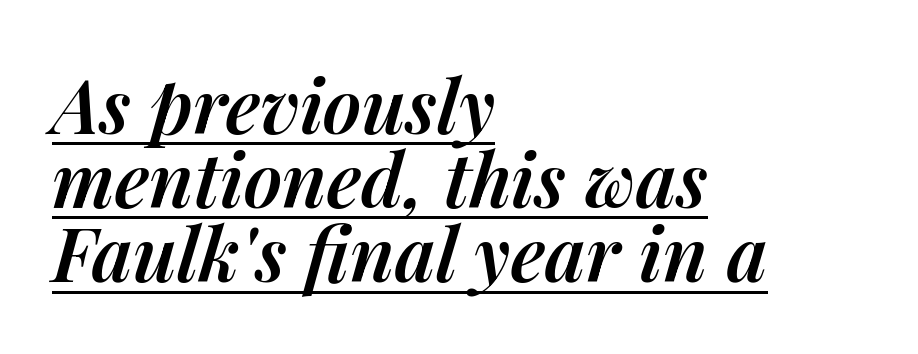
{"italic": "yes", "lean": "right", "slant_degrees": 14, "bold": "semi", "weight": "semibold", "width": "normal", "stroke_contrast": "medium", "x_height": "medium", "monospaced": "no", "underline": "yes", "align": "left", "line_spacing": "tight", "line_spacing_ratio": 0.99, "letter_spacing": "normal", "letter_spacing_em": 0.0, "glyph_px": 75}
